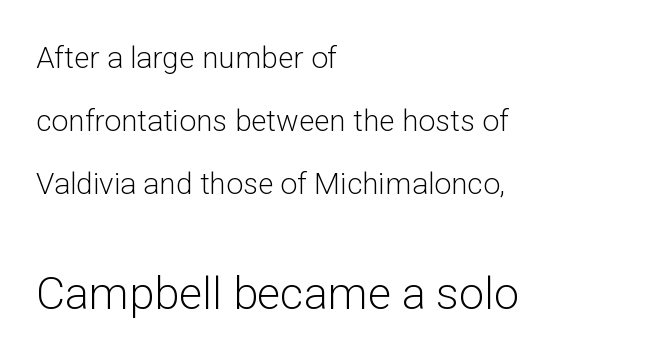
{"serif": "no", "italic": "no", "bold": "no", "weight": "light", "width": "normal", "stroke_contrast": "low", "x_height": "medium", "monospaced": "no", "underline": "no", "align": "left", "line_spacing": "loose", "line_spacing_ratio": 2.1, "letter_spacing": "normal", "letter_spacing_em": 0.0, "larger_block": "second", "size_ratio": 1.5, "glyph_px": 45}
